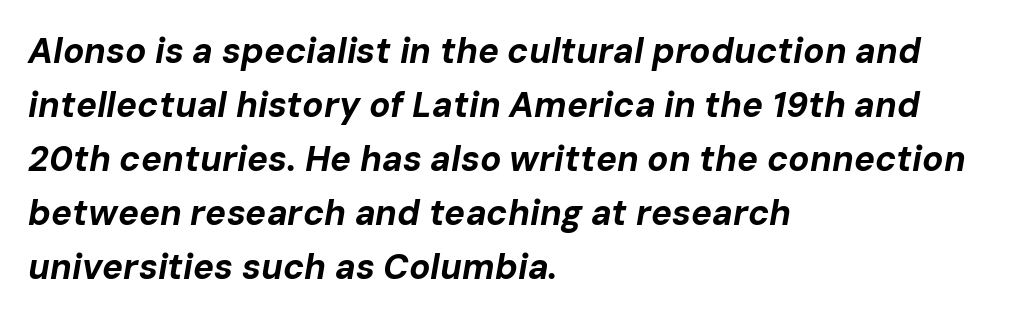
The image shows 35 px bold type, italic (leaning right); set left-aligned, normal line spacing (1.54x), normal letter spacing, not underlined; low stroke contrast and a medium x-height.
